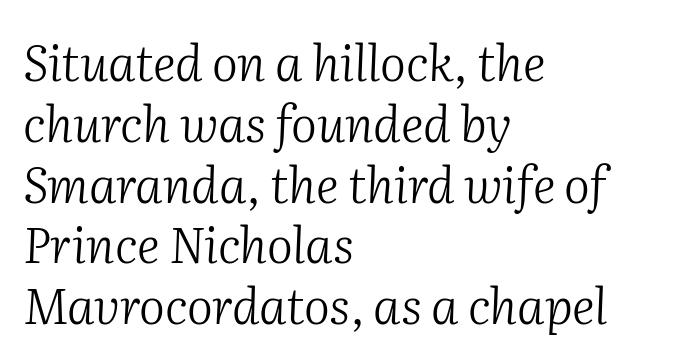
{"serif": "yes", "italic": "yes", "lean": "right", "slant_degrees": 2, "bold": "no", "weight": "light", "width": "normal", "stroke_contrast": "medium", "x_height": "medium", "monospaced": "no", "underline": "no", "align": "left", "line_spacing_ratio": 1.24, "letter_spacing": "normal", "letter_spacing_em": 0.0, "glyph_px": 49}
